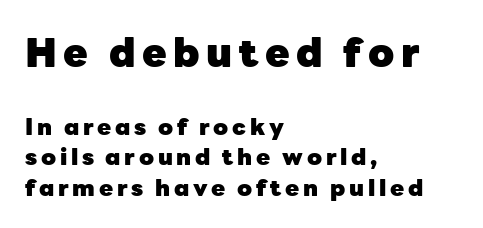
This sample has the flowing, uneven cadence of proportional lettering. The paragraph shown leans on its left margin. The gap between lines stays unmarked. Does the weight exceed regular? Yes, all the way to bold. You can tell it's not italic because the verticals are truly vertical.
